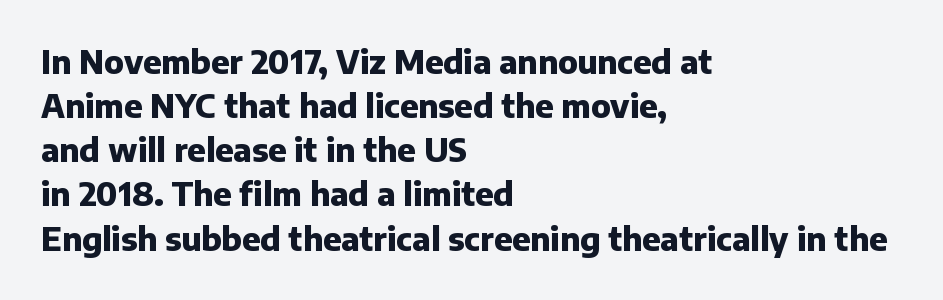
Nobody drew a line under any word here. You could call the tracking neutral — neither tight nor loose. Typographic density is high because the face is bold. Here the designer chose a conventional face with non-uniform glyph widths. Is there much room between lines? A standard amount, neither cramped nor airy. The face used here is a sans, in the tradition of grotesques and geometrics.
